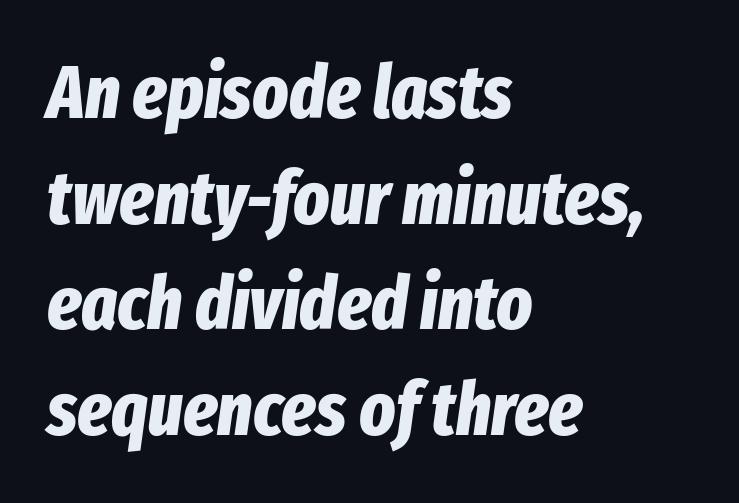
Q: Is the text bold? A: Yes.
Q: Is the text italic (slanted)? A: Yes, it leans right by about 8 degrees.
Q: Is the text underlined? A: No.
Q: How is the paragraph aligned? A: Left-aligned.
Q: Is the spacing between letters normal or unusually wide? A: Normal.
Q: Is the spacing between lines tight, normal or loose? A: Normal.
Q: Width (condensed, normal, or wide)? A: Condensed.
Q: Stroke contrast? A: Low.
Q: x-height? A: Medium.
Q: Monospaced? A: No.
